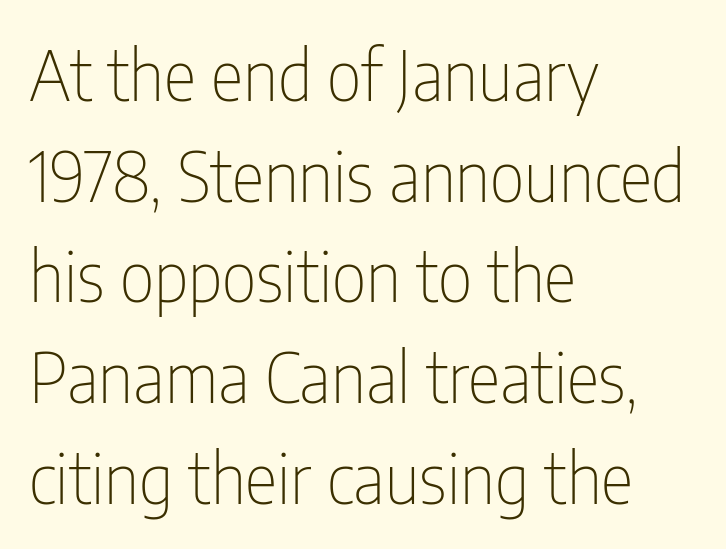
{"serif": "no", "italic": "no", "bold": "no", "weight": "thin", "width": "condensed", "stroke_contrast": "low", "x_height": "medium", "monospaced": "no", "underline": "no", "align": "left", "line_spacing": "normal", "line_spacing_ratio": 1.46, "letter_spacing": "normal", "letter_spacing_em": 0.0, "glyph_px": 69}
